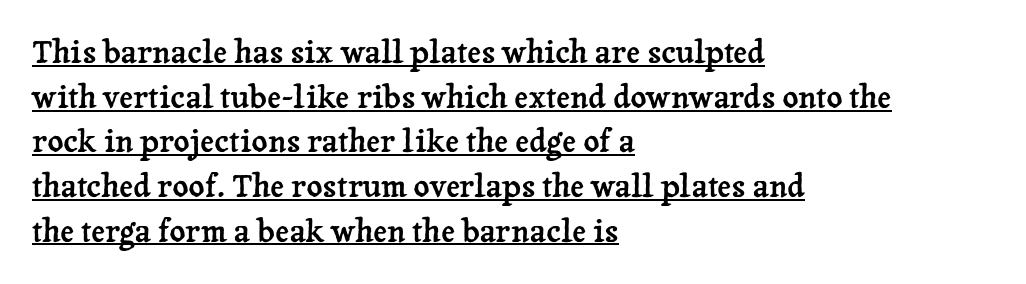
Q: Is the text italic (slanted)? A: No, it is upright.
Q: Is the typeface a serif or a sans-serif typeface? A: Serif.
Q: Is the text underlined? A: Yes.
Q: How is the paragraph aligned? A: Left-aligned.
Q: Is the spacing between letters normal or unusually wide? A: Normal.
Q: Is the spacing between lines tight, normal or loose? A: Normal.
Q: Width (condensed, normal, or wide)? A: Normal.
Q: Stroke contrast? A: Low.
Q: x-height? A: Medium.
Q: Monospaced? A: No.
